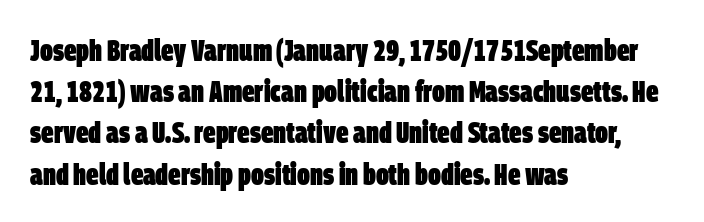
Q: Is the text bold? A: Yes.
Q: Is the typeface a serif or a sans-serif typeface? A: Sans-serif.
Q: Is the text underlined? A: No.
Q: How is the paragraph aligned? A: Left-aligned.
Q: Is the spacing between letters normal or unusually wide? A: Normal.
Q: Is the spacing between lines tight, normal or loose? A: Normal.
Q: Width (condensed, normal, or wide)? A: Condensed.
Q: Stroke contrast? A: Low.
Q: x-height? A: Large.
Q: Monospaced? A: No.
